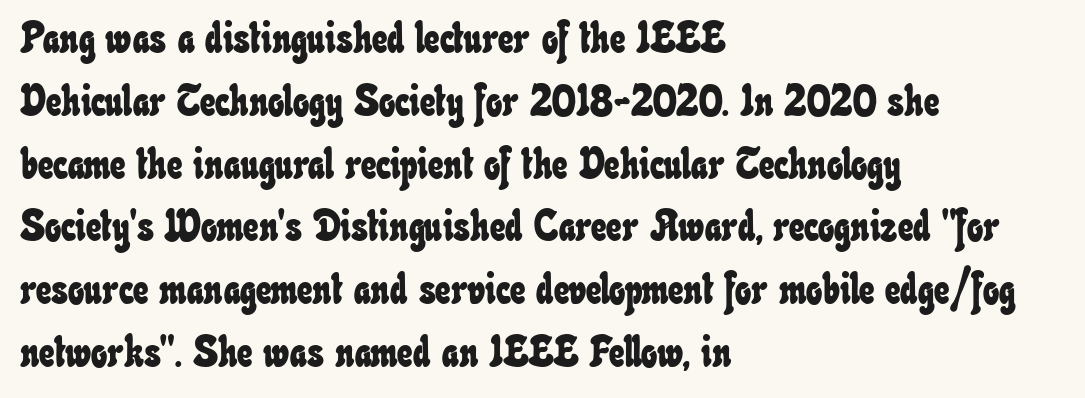
Note the varied advance widths — an 'i' is clearly narrower than an 'm'. Descenders are the only things crossing below the line. Notice how descenders clear the ascenders below comfortably — that's standard leading. Casual observation: everything's shoved over to the left. Caption: standard tracking, unaltered.
